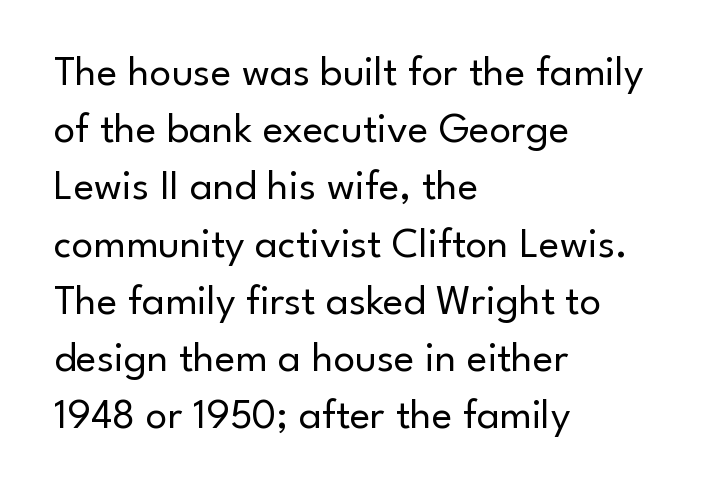
{"serif": "no", "italic": "no", "bold": "no", "weight": "regular", "width": "normal", "stroke_contrast": "low", "x_height": "small", "monospaced": "no", "underline": "no", "align": "left", "line_spacing": "normal", "line_spacing_ratio": 1.33, "letter_spacing": "normal", "letter_spacing_em": 0.0, "glyph_px": 43}
